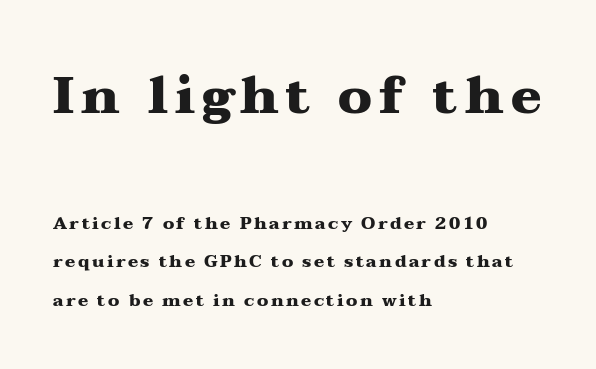
{"serif": "yes", "italic": "no", "bold": "yes", "weight": "heavy", "width": "wide", "stroke_contrast": "medium", "x_height": "medium", "monospaced": "no", "underline": "no", "align": "left", "line_spacing": "loose", "line_spacing_ratio": 2.26, "larger_block": "first", "size_ratio": 3.0, "glyph_px": 51}
